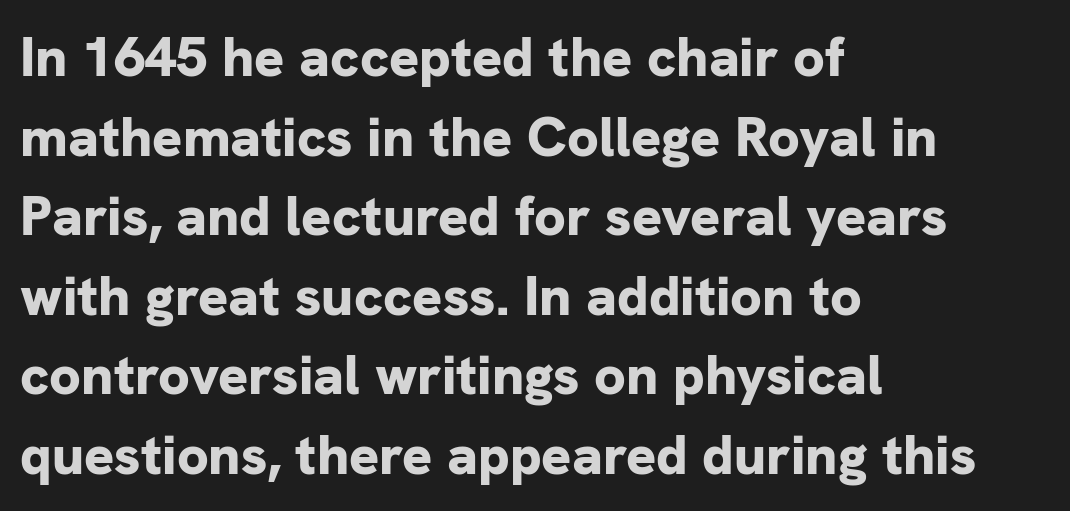
The image shows 56 px bold sans-serif type, upright; set left-aligned, normal line spacing (1.42x), normal letter spacing, not underlined; low stroke contrast and a medium x-height.
